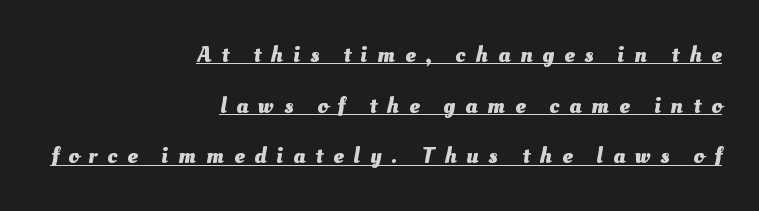
The font is running at its bold setting. A rule runs beneath these lines of type. You could fit nearly another row in the gap between these rows. In terms of letterspacing, this is a distinctly airy, spread setting.
